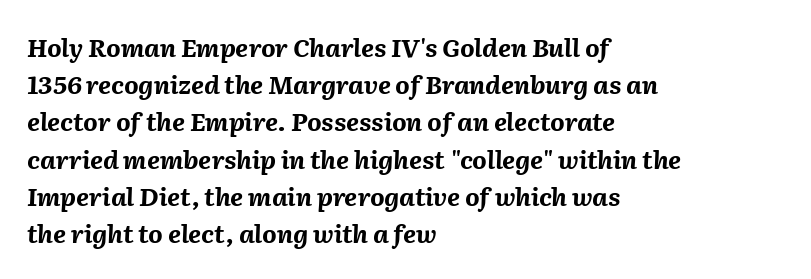
The image shows 25 px bold type, italic (leaning right); set left-aligned, normal line spacing (1.49x), normal letter spacing, not underlined.
